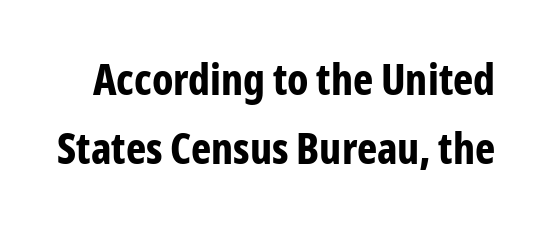
Q: Is the text bold? A: Yes.
Q: Is the text italic (slanted)? A: No, it is upright.
Q: Is the typeface a serif or a sans-serif typeface? A: Sans-serif.
Q: Is the text underlined? A: No.
Q: Is the spacing between letters normal or unusually wide? A: Normal.
Q: Is the spacing between lines tight, normal or loose? A: Normal.
Q: Width (condensed, normal, or wide)? A: Condensed.
Q: Stroke contrast? A: Low.
Q: x-height? A: Medium.
Q: Monospaced? A: No.
